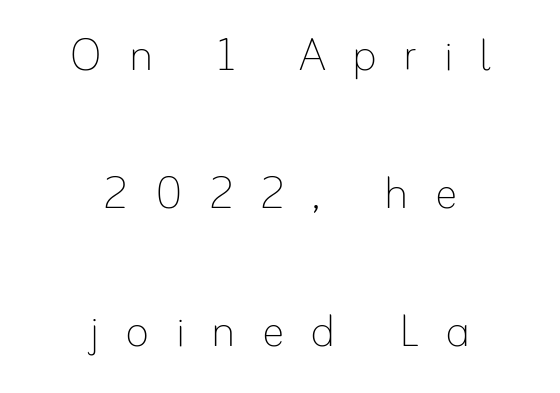
The rendering inserts visible extra space after every character. Do the letters lean? They stand straight. Both edges are ragged and mirror each other, which tells us the setting is centered. These lines are rendered in a variable-pitch font. Ink coverage per letter is moderate at most.
